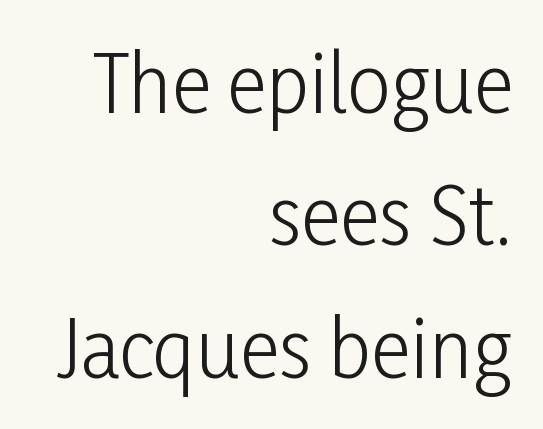
{"serif": "no", "italic": "no", "bold": "no", "weight": "light", "width": "condensed", "stroke_contrast": "low", "x_height": "medium", "monospaced": "no", "underline": "no", "align": "right", "line_spacing_ratio": 1.72, "letter_spacing": "normal", "letter_spacing_em": 0.0, "glyph_px": 77}
